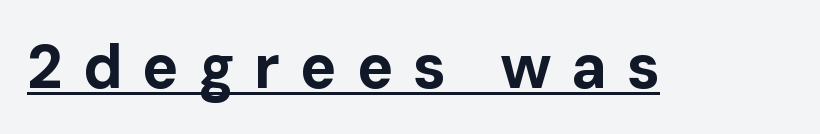
{"serif": "no", "italic": "no", "bold": "yes", "weight": "bold", "width": "normal", "stroke_contrast": "low", "x_height": "medium", "monospaced": "no", "underline": "yes", "letter_spacing": "wide", "letter_spacing_em": 0.32, "glyph_px": 61}
